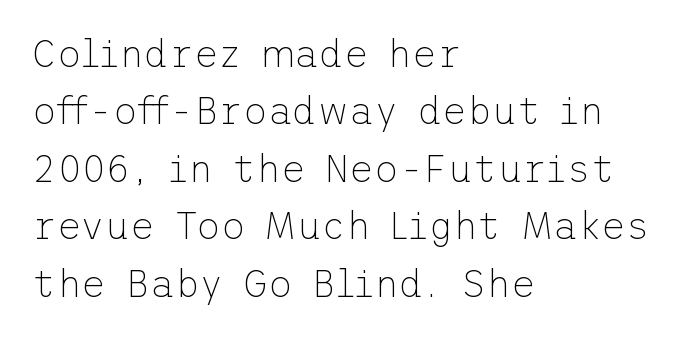
The image shows 38 px thin sans-serif type, upright; set left-aligned, normal line spacing (1.51x), normal letter spacing, not underlined; low stroke contrast and a medium x-height.
